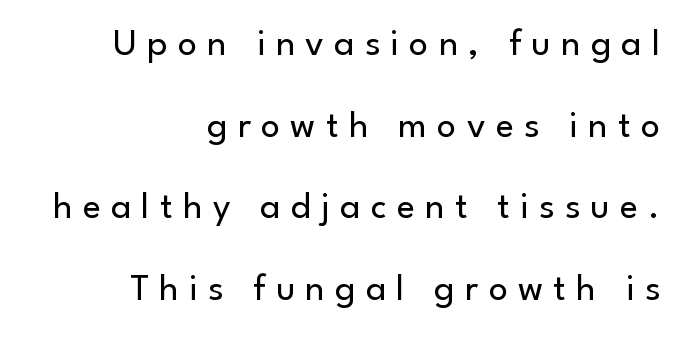
{"serif": "no", "italic": "no", "bold": "no", "weight": "regular", "width": "normal", "stroke_contrast": "low", "x_height": "small", "monospaced": "no", "underline": "no", "align": "right", "line_spacing": "loose", "line_spacing_ratio": 2.15, "letter_spacing": "wide", "letter_spacing_em": 0.27, "glyph_px": 38}
